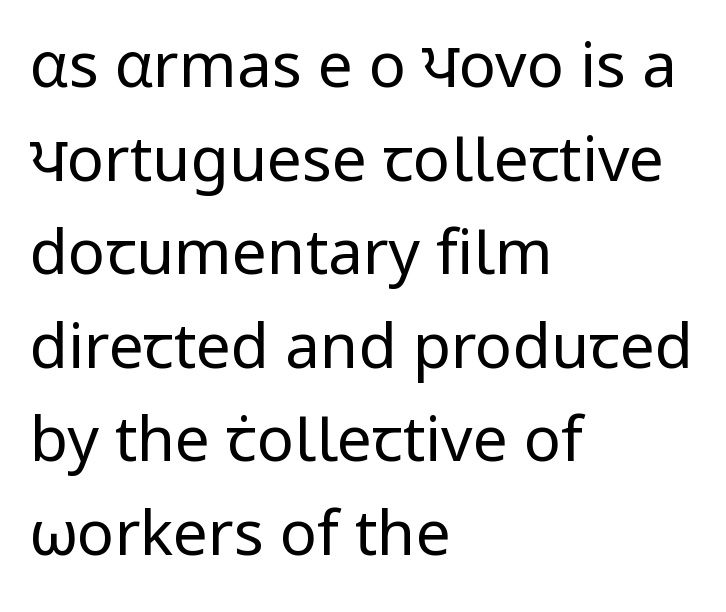
Q: Is the text bold? A: No.
Q: Is the text italic (slanted)? A: No, it is upright.
Q: Is the typeface a serif or a sans-serif typeface? A: Sans-serif.
Q: Is the text underlined? A: No.
Q: How is the paragraph aligned? A: Left-aligned.
Q: Is the spacing between letters normal or unusually wide? A: Normal.
Q: Is the spacing between lines tight, normal or loose? A: Normal.
Q: Width (condensed, normal, or wide)? A: Normal.
Q: Stroke contrast? A: Low.
Q: x-height? A: Medium.
Q: Monospaced? A: No.
